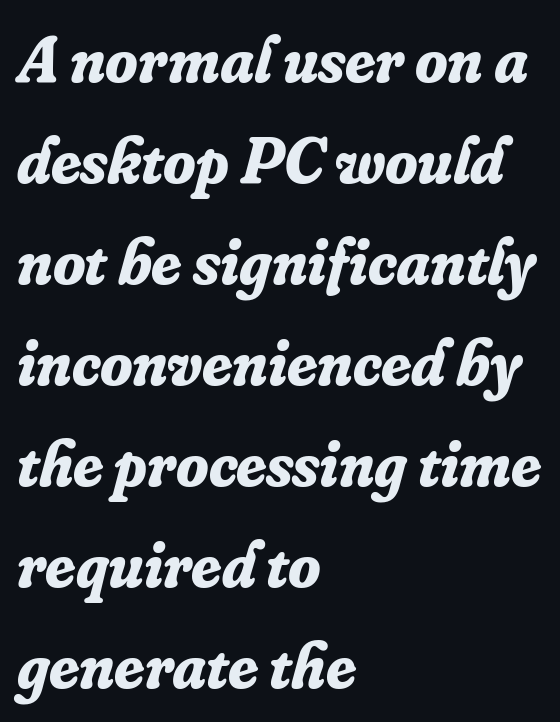
Q: Is the text bold? A: Yes.
Q: Is the text italic (slanted)? A: Yes, it leans right by about 16 degrees.
Q: Is the typeface a serif or a sans-serif typeface? A: Serif.
Q: Is the text underlined? A: No.
Q: How is the paragraph aligned? A: Left-aligned.
Q: Is the spacing between letters normal or unusually wide? A: Normal.
Q: Is the spacing between lines tight, normal or loose? A: Normal.
Q: Width (condensed, normal, or wide)? A: Normal.
Q: Stroke contrast? A: Low.
Q: x-height? A: Small.
Q: Monospaced? A: No.
